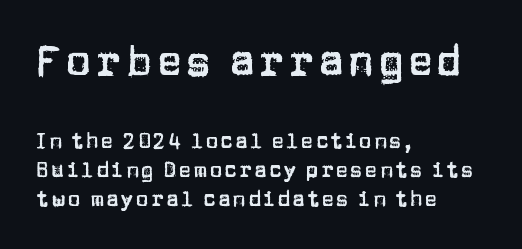
{"serif": "no", "italic": "no", "width": "normal", "stroke_contrast": "low", "x_height": "large", "monospaced": "no", "underline": "no", "align": "left", "line_spacing": "normal", "line_spacing_ratio": 1.39, "larger_block": "first", "size_ratio": 2.0, "glyph_px": 42}
